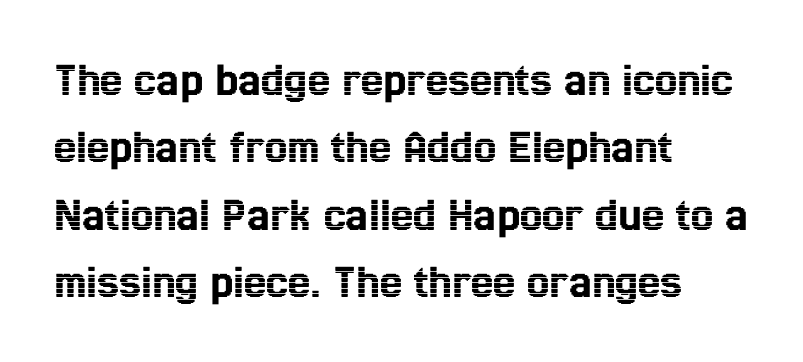
Character widths vary here, with narrow letters taking less room than wide ones. The rendering uses a moderate line-height, typical for paragraphs. Check under the words: just untouched page. The gaps between neighbouring characters are ordinary and unremarkable. Typeset ragged right — the left edge is the straight one. Notice how the stems are strictly vertical — no italics here.
